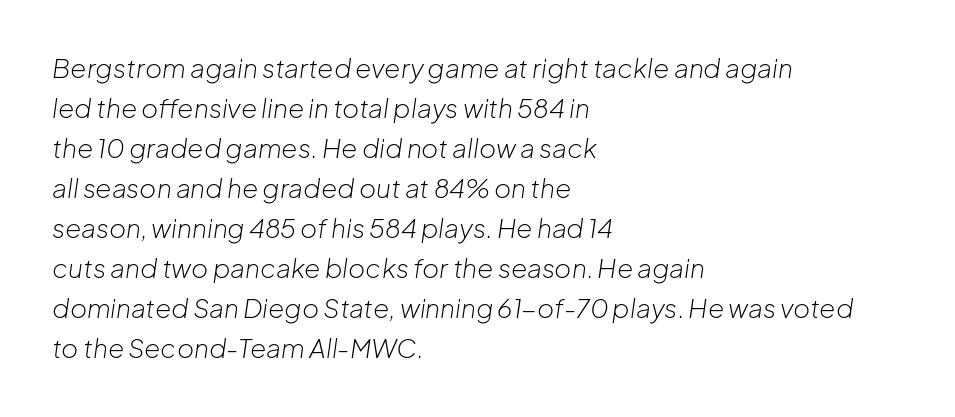
{"italic": "yes", "lean": "right", "slant_degrees": 8, "bold": "no", "underline": "no", "align": "left", "line_spacing": "normal", "line_spacing_ratio": 1.54, "letter_spacing": "normal", "letter_spacing_em": 0.0, "glyph_px": 26}
